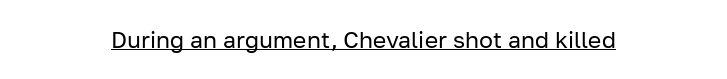
Q: Is the text bold? A: No.
Q: Is the text italic (slanted)? A: No, it is upright.
Q: Is the text underlined? A: Yes.
Q: How is the paragraph aligned? A: Centered.
Q: Is the spacing between letters normal or unusually wide? A: Normal.
